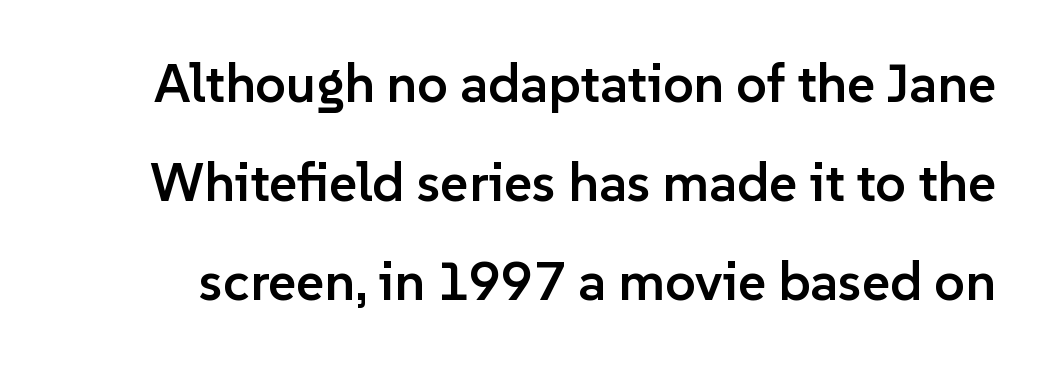
{"serif": "no", "italic": "no", "bold": "semi", "weight": "semibold", "width": "normal", "stroke_contrast": "low", "x_height": "medium", "monospaced": "no", "underline": "no", "line_spacing_ratio": 1.83, "letter_spacing": "normal", "letter_spacing_em": 0.0, "glyph_px": 54}
